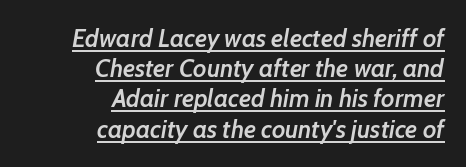
{"italic": "yes", "lean": "right", "slant_degrees": 7, "bold": "semi", "underline": "yes", "align": "right", "line_spacing_ratio": 1.21, "letter_spacing": "normal", "letter_spacing_em": 0.0, "glyph_px": 25}
